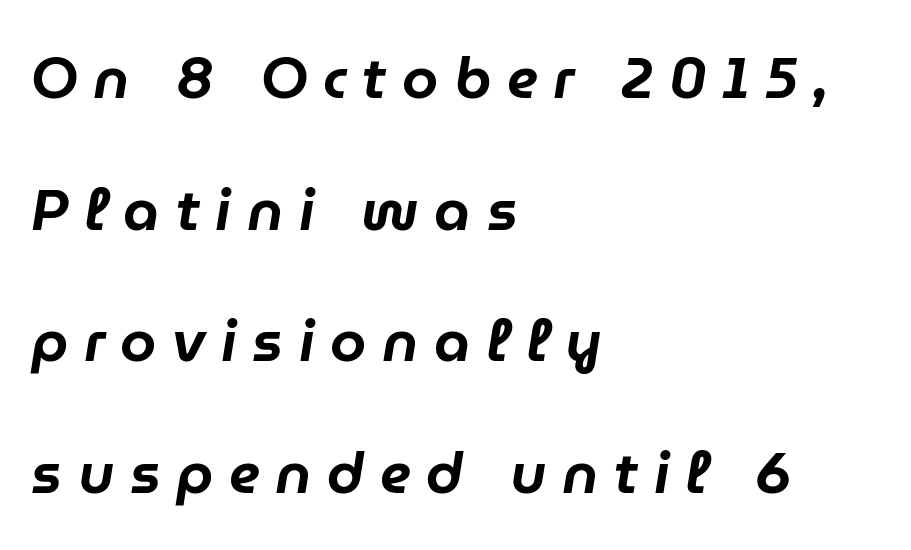
Q: Is the text italic (slanted)? A: Yes, it leans right by about 9 degrees.
Q: Is the text underlined? A: No.
Q: How is the paragraph aligned? A: Left-aligned.
Q: Is the spacing between letters normal or unusually wide? A: Unusually wide.
Q: Is the spacing between lines tight, normal or loose? A: Loose.
Q: Width (condensed, normal, or wide)? A: Normal.
Q: Stroke contrast? A: Low.
Q: x-height? A: Medium.
Q: Monospaced? A: No.
